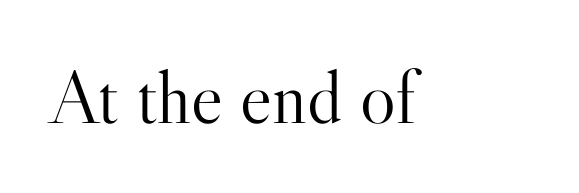
The image shows 75 px light serif type, upright; set normal letter spacing, not underlined; high stroke contrast and a small x-height.
